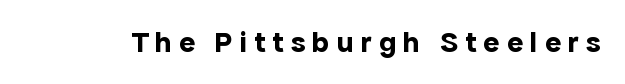
Are there feet on the stems? There aren't — it's a sans. The space beneath each line is pristine and unruled. Every stem runs plumb, perpendicular to the baseline. The rendering uses a bold face; every stroke is thick and dark.
